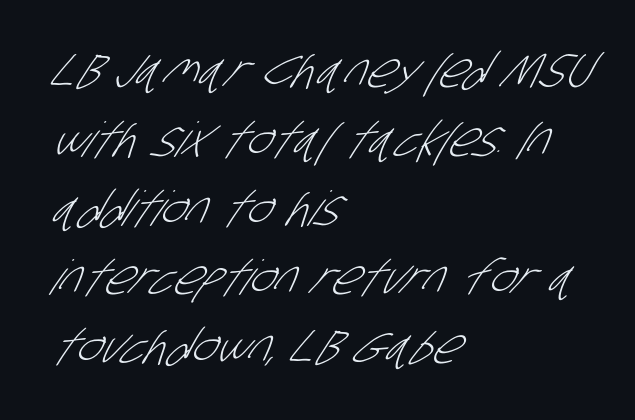
Q: Is the text bold? A: No.
Q: Is the typeface a serif or a sans-serif typeface? A: Sans-serif.
Q: Is the text underlined? A: No.
Q: How is the paragraph aligned? A: Left-aligned.
Q: Is the spacing between letters normal or unusually wide? A: Normal.
Q: Is the spacing between lines tight, normal or loose? A: Normal.
Q: Width (condensed, normal, or wide)? A: Condensed.
Q: Stroke contrast? A: Low.
Q: x-height? A: Large.
Q: Monospaced? A: No.
